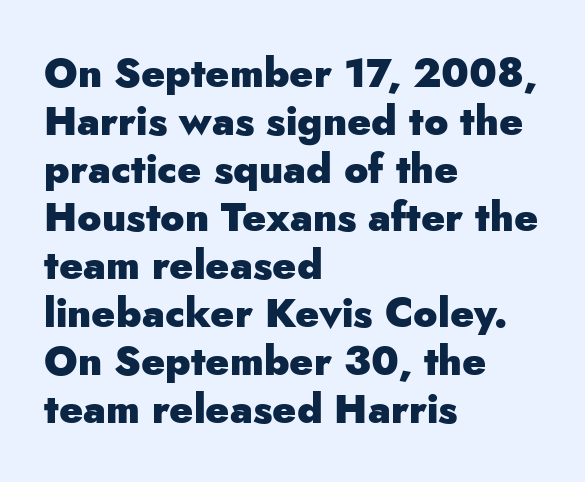
Typesetter's note: full bold, strokes at maximum text heaviness. In terms of posture, this sample is upright. The space beneath each line is pristine and unruled. The setting favours the left margin, as ordinary paragraphs usually do. Nobody touched the tracking dial on this one. Each letter's strokes conclude bluntly, with no projecting serifs.
